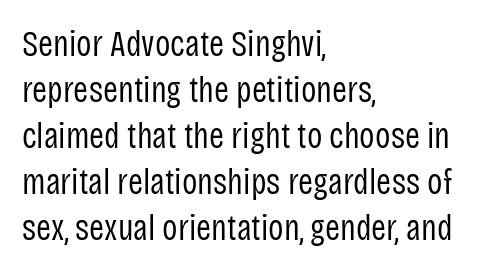
{"serif": "no", "italic": "no", "bold": "no", "weight": "regular", "width": "condensed", "stroke_contrast": "low", "x_height": "large", "monospaced": "no", "underline": "no", "align": "left", "line_spacing": "normal", "line_spacing_ratio": 1.28, "letter_spacing": "normal", "letter_spacing_em": 0.0, "glyph_px": 36}
